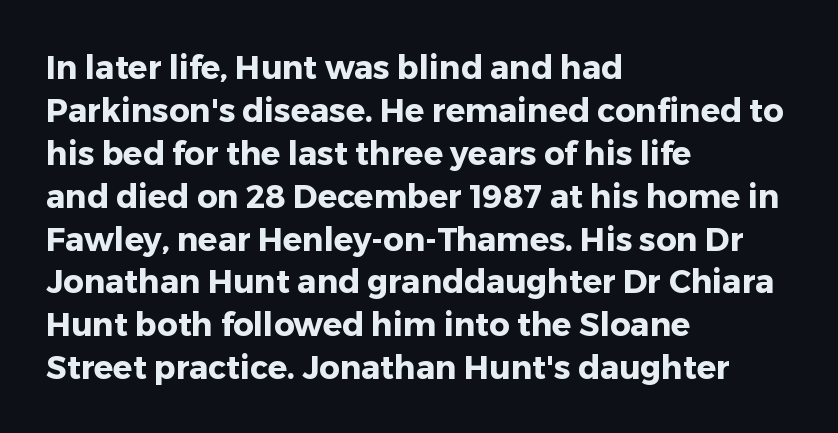
The image shows 32 px heavy sans-serif type, upright; set left-aligned, normal line spacing (1.34x), normal letter spacing, not underlined; low stroke contrast and a medium x-height.
